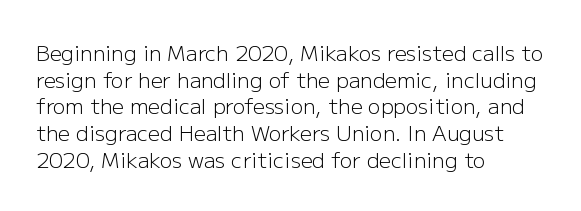
{"italic": "no", "bold": "no", "underline": "no", "align": "left", "line_spacing": "normal", "line_spacing_ratio": 1.27, "letter_spacing": "normal", "letter_spacing_em": 0.0, "glyph_px": 21}
